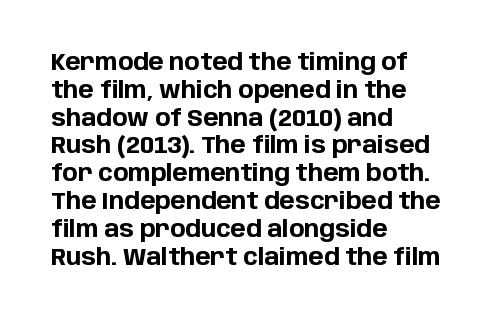
Q: Is the text bold? A: Yes.
Q: Is the text italic (slanted)? A: No, it is upright.
Q: Is the text underlined? A: No.
Q: How is the paragraph aligned? A: Left-aligned.
Q: Is the spacing between letters normal or unusually wide? A: Normal.
